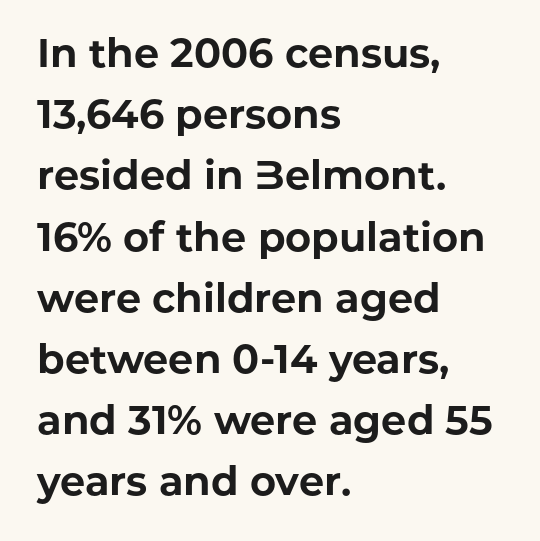
{"serif": "no", "italic": "no", "bold": "yes", "weight": "bold", "width": "normal", "stroke_contrast": "low", "x_height": "medium", "monospaced": "no", "underline": "no", "align": "left", "line_spacing": "normal", "line_spacing_ratio": 1.53, "letter_spacing": "normal", "letter_spacing_em": 0.0, "glyph_px": 40}
